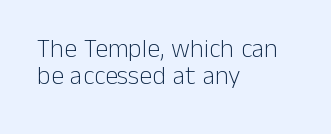
The image shows 26 px text type, upright; set left-aligned, tight line spacing (1.05x), normal letter spacing, not underlined.
